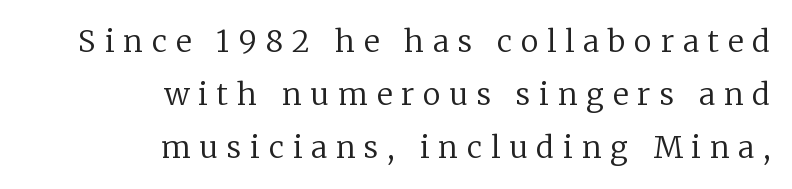
The image shows 30 px regular-weight serif type, upright; set right-aligned, line spacing 1.76x, unusually wide letter spacing (+0.3 em), not underlined; low stroke contrast and a medium x-height.
